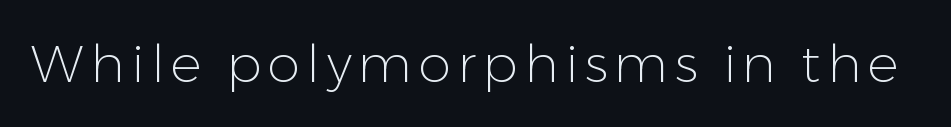
Q: Is the text bold? A: No.
Q: Is the text italic (slanted)? A: No, it is upright.
Q: Is the typeface a serif or a sans-serif typeface? A: Sans-serif.
Q: Is the text underlined? A: No.
Q: Width (condensed, normal, or wide)? A: Normal.
Q: Stroke contrast? A: Low.
Q: x-height? A: Medium.
Q: Monospaced? A: No.
